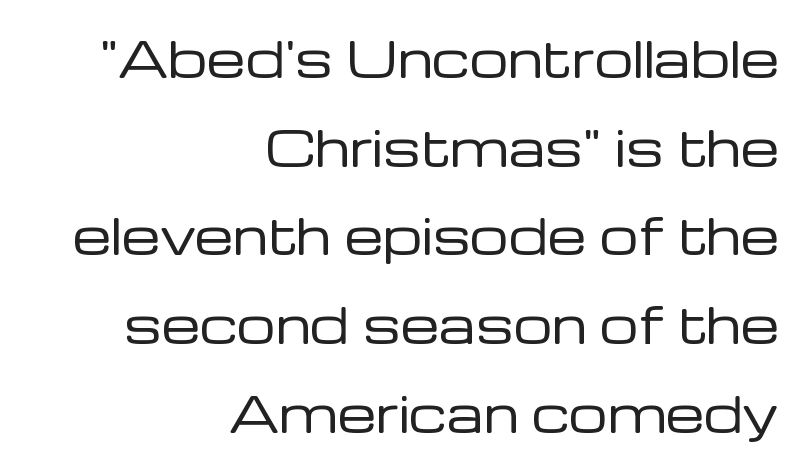
{"serif": "no", "italic": "no", "bold": "no", "weight": "regular", "width": "normal", "stroke_contrast": "low", "x_height": "medium", "monospaced": "no", "underline": "no", "align": "right", "line_spacing_ratio": 1.81, "letter_spacing": "normal", "letter_spacing_em": 0.0, "glyph_px": 49}
